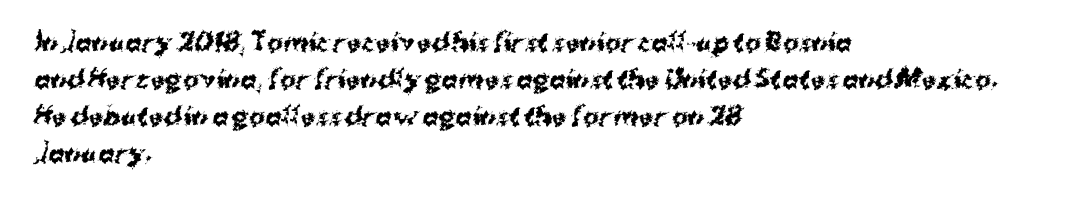
These lines sit exactly where default settings would place them. Descenders are the only things crossing below the line. As a designer I'd log this as weight 700, bold. Where is the straight margin? On the left. No extra tracking has been applied to these lines.
